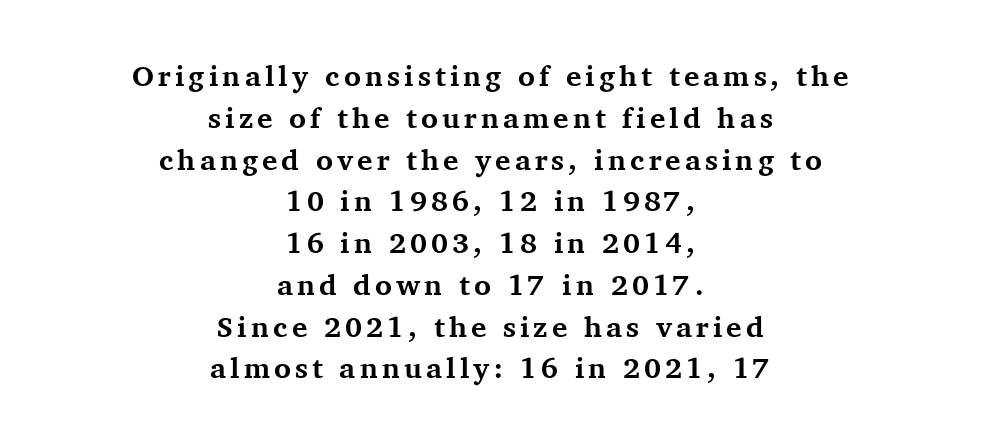
Notice how the stems are strictly vertical — no italics here. The lines are quadded center. Emphasis by weight is at full strength: bold. Note the varied advance widths — an 'i' is clearly narrower than an 'm'. Beneath every word, the page is bare. What's the leading like? Ordinary, nothing unusual.
